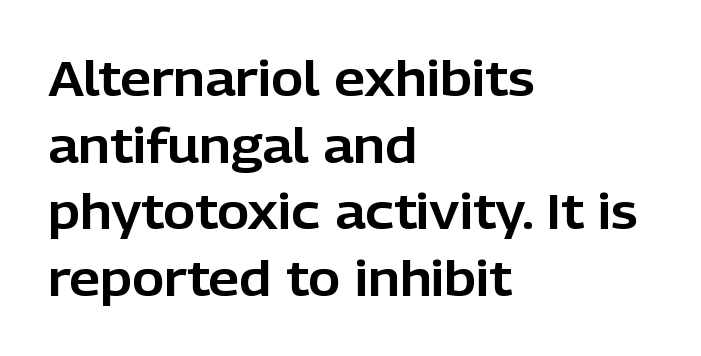
The passage is arranged the way most books set body copy — flush left. Descenders are the only things crossing below the line. Examine the stroke ends and you'll find no serifs. Characters remain perfectly vertical along every line.
